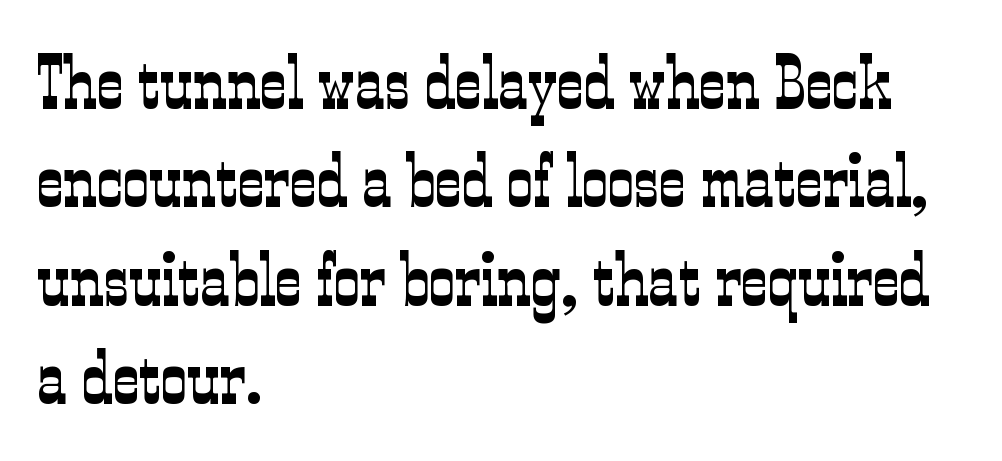
The image shows 74 px light, condensed serif type, upright; set left-aligned, normal line spacing (1.33x), normal letter spacing, not underlined; low stroke contrast and a medium x-height.
